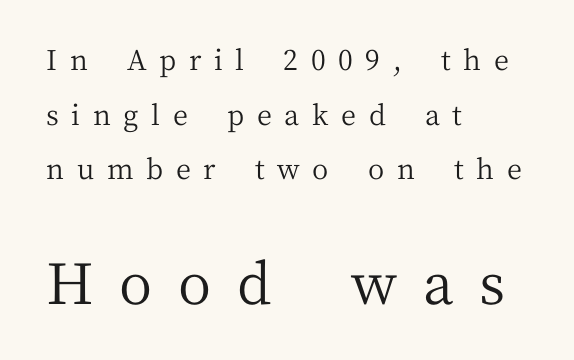
Baseline-to-baseline distance is far greater than the letter height. Display-style spreading of the glyphs; the letterfit is very open. Heaviness? Minimal to ordinary, like unemphasized prose. Caption: multi-line text, flush left, ragged right. Each letter's strokes conclude with small projecting serifs. Words float on clear page, feet unadorned.
